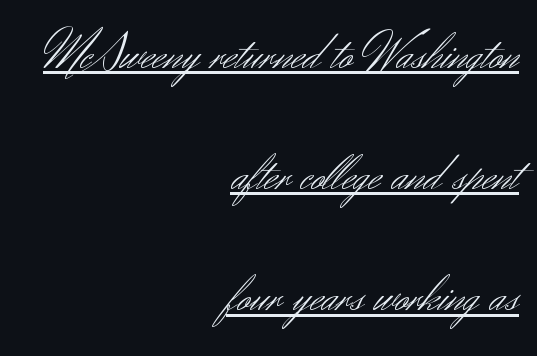
{"serif": "no", "bold": "no", "weight": "light", "width": "normal", "stroke_contrast": "medium", "x_height": "small", "monospaced": "no", "underline": "yes", "align": "right", "line_spacing": "loose", "line_spacing_ratio": 2.33, "letter_spacing": "normal", "letter_spacing_em": 0.0, "glyph_px": 52}
